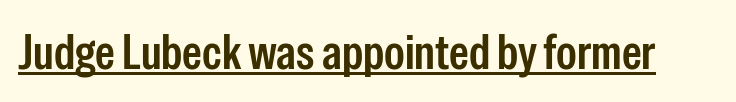
The image shows 50 px condensed sans-serif type, upright; set normal letter spacing, underlined; low stroke contrast and a medium x-height.
